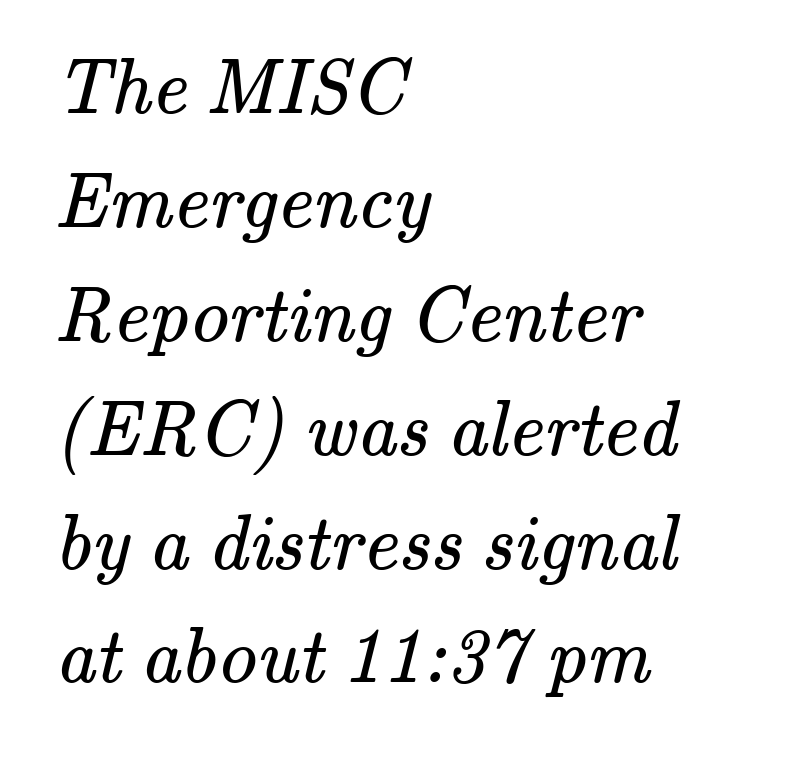
Serifs: yes, visible at the terminals of the letterforms. Caption: multi-line text, flush left, ragged right. The gaps between neighbouring characters are ordinary and unremarkable. This rendering features lettering with no underline. On a weight scale, this lands at 450 or below.
